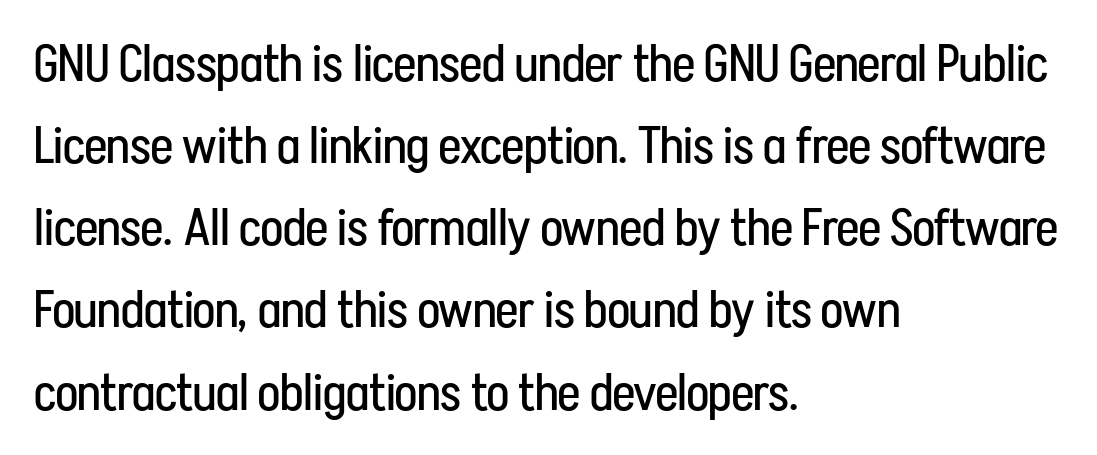
The passage shown is not underscored anywhere. The letters advance in unequal steps, a hallmark of proportional type. Vertically, the passage feels balanced, rows spaced as you'd expect. Casual observation: everything's shoved over to the left. Vertical strokes here are truly vertical. Check where the strokes stop: nothing finishes them off — pure sans.
